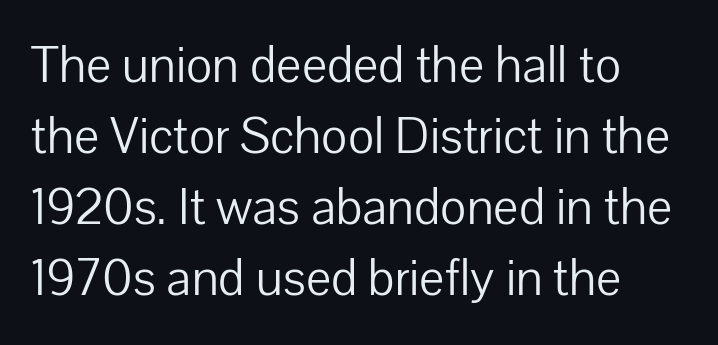
The image shows 53 px light sans-serif type, upright; set left-aligned, normal line spacing (1.34x), normal letter spacing, not underlined; low stroke contrast and a medium x-height.
